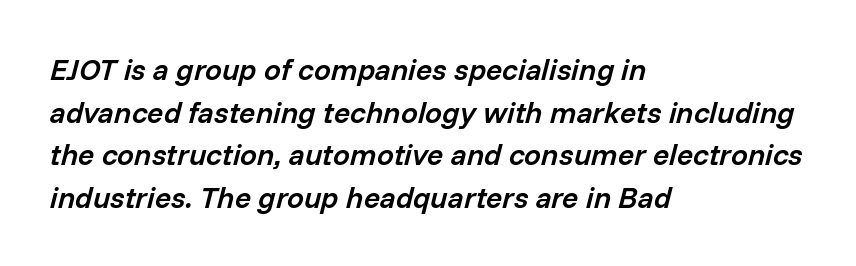
{"italic": "yes", "lean": "right", "slant_degrees": 14, "bold": "semi", "weight": "semibold", "width": "normal", "stroke_contrast": "low", "x_height": "medium", "monospaced": "no", "underline": "no", "align": "left", "line_spacing": "normal", "line_spacing_ratio": 1.42, "letter_spacing": "normal", "letter_spacing_em": 0.0, "glyph_px": 30}
